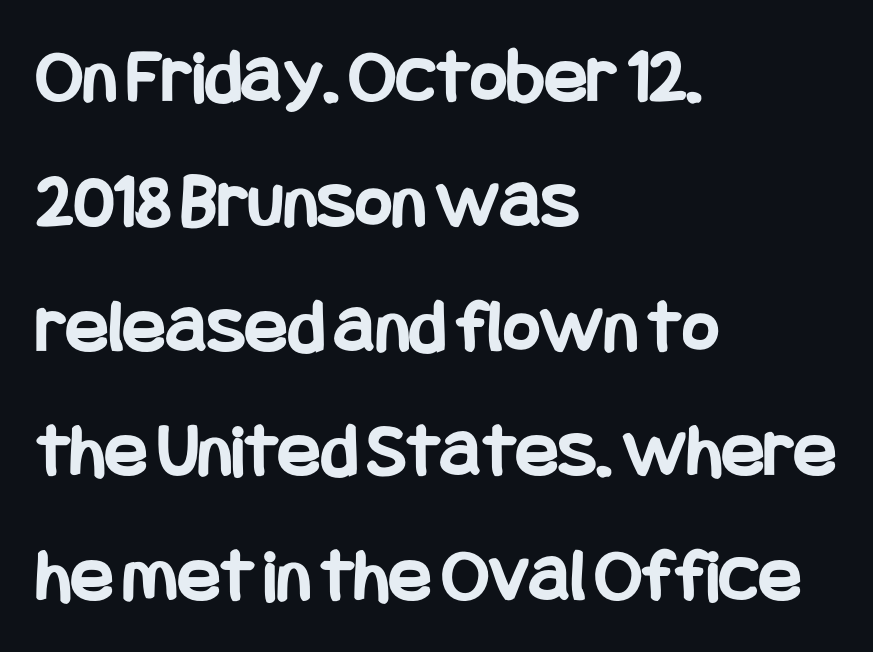
Q: Is the text bold? A: Yes.
Q: Is the text italic (slanted)? A: No, it is upright.
Q: Is the typeface a serif or a sans-serif typeface? A: Sans-serif.
Q: Is the text underlined? A: No.
Q: How is the paragraph aligned? A: Left-aligned.
Q: Is the spacing between letters normal or unusually wide? A: Normal.
Q: Is the spacing between lines tight, normal or loose? A: Normal.
Q: Width (condensed, normal, or wide)? A: Condensed.
Q: Stroke contrast? A: Low.
Q: x-height? A: Large.
